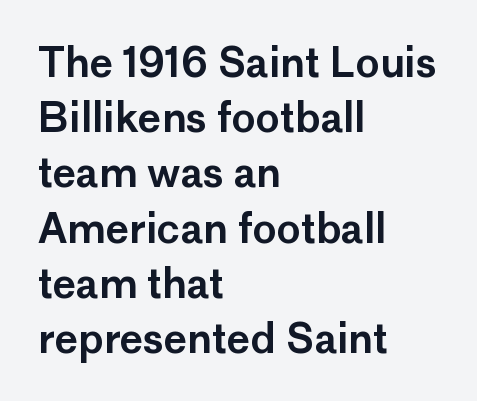
The line-height multiplier appears to be the usual default. Think of a printed novel: that variable character pitch is what you see here. The glyphs are unaccompanied by any horizontal stroke below them. Stroke terminals: plain, sans-serif.
